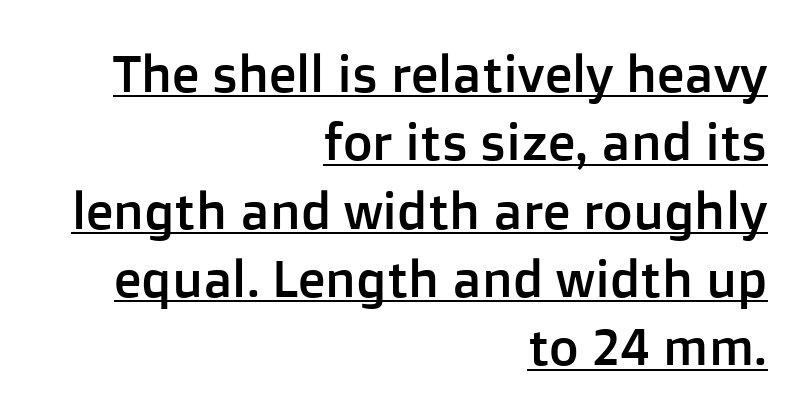
Q: Is the text italic (slanted)? A: No, it is upright.
Q: Is the typeface a serif or a sans-serif typeface? A: Sans-serif.
Q: Is the text underlined? A: Yes.
Q: How is the paragraph aligned? A: Right-aligned.
Q: Is the spacing between letters normal or unusually wide? A: Normal.
Q: Is the spacing between lines tight, normal or loose? A: Normal.
Q: Width (condensed, normal, or wide)? A: Normal.
Q: Stroke contrast? A: Low.
Q: x-height? A: Medium.
Q: Monospaced? A: No.
